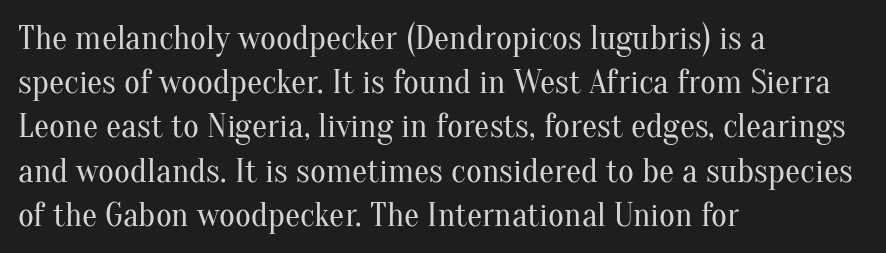
The image shows 34 px regular-weight serif type, upright; set left-aligned, normal line spacing (1.3x), normal letter spacing, not underlined; medium stroke contrast and a small x-height.
